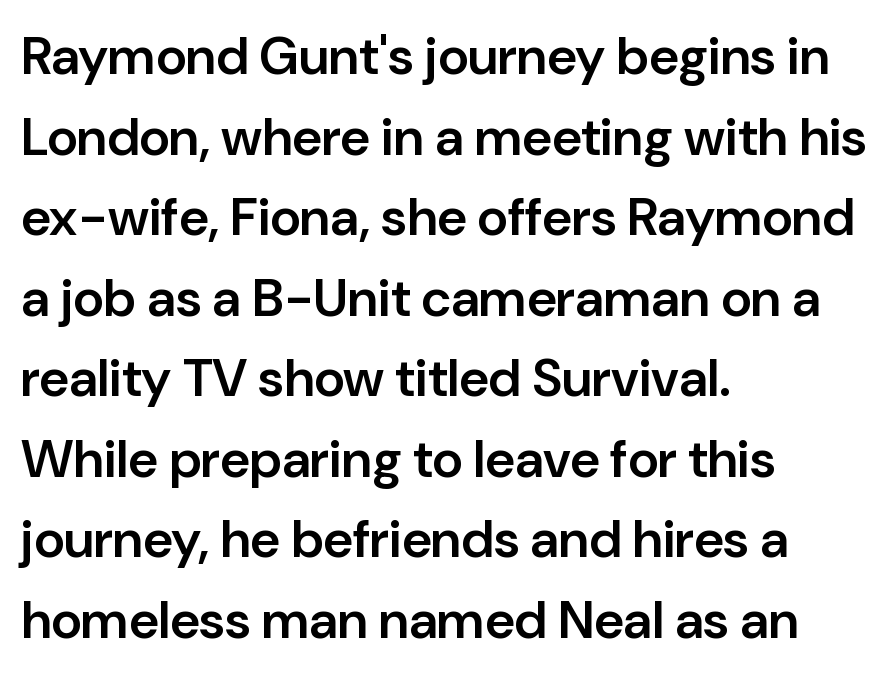
{"serif": "no", "italic": "no", "bold": "semi", "weight": "semibold", "width": "normal", "stroke_contrast": "low", "x_height": "medium", "monospaced": "no", "underline": "no", "align": "left", "line_spacing": "normal", "line_spacing_ratio": 1.52, "letter_spacing": "normal", "letter_spacing_em": 0.0, "glyph_px": 53}
